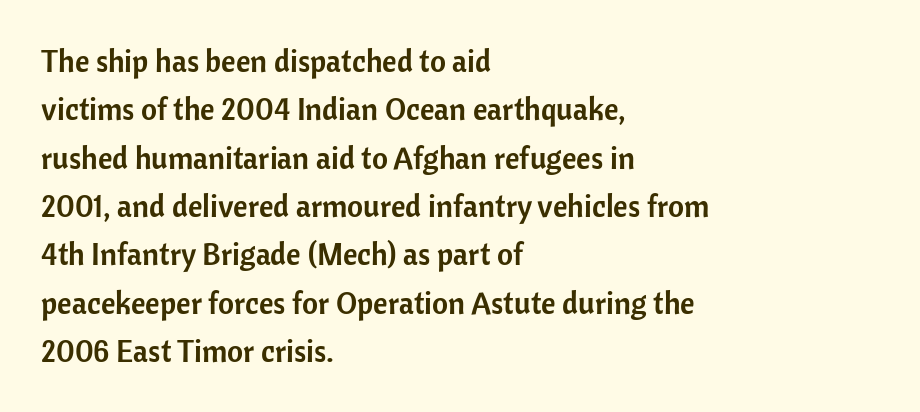
Q: Is the text italic (slanted)? A: No, it is upright.
Q: Is the typeface a serif or a sans-serif typeface? A: Sans-serif.
Q: Is the text underlined? A: No.
Q: How is the paragraph aligned? A: Left-aligned.
Q: Is the spacing between letters normal or unusually wide? A: Normal.
Q: Is the spacing between lines tight, normal or loose? A: Normal.
Q: Width (condensed, normal, or wide)? A: Normal.
Q: Stroke contrast? A: Low.
Q: x-height? A: Medium.
Q: Monospaced? A: No.
